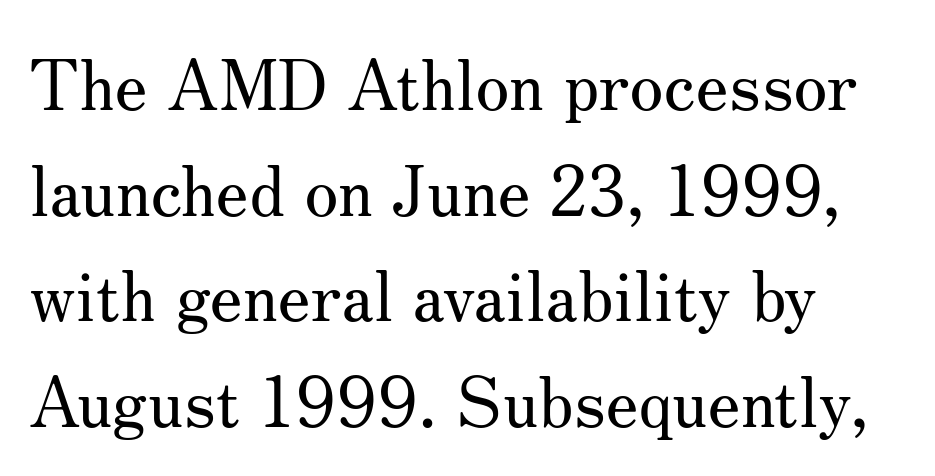
The image shows 69 px regular-weight serif type, upright; set left-aligned, normal line spacing (1.53x), normal letter spacing, not underlined; medium stroke contrast and a small x-height.
